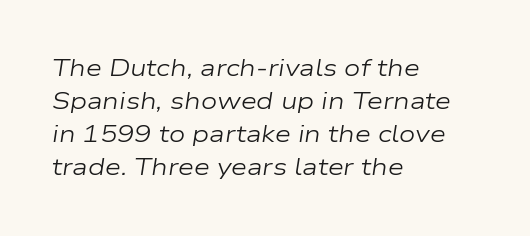
{"italic": "yes", "lean": "right", "slant_degrees": 9, "bold": "no", "underline": "no", "align": "left", "line_spacing": "normal", "line_spacing_ratio": 1.43, "letter_spacing": "normal", "letter_spacing_em": 0.0, "glyph_px": 23}
